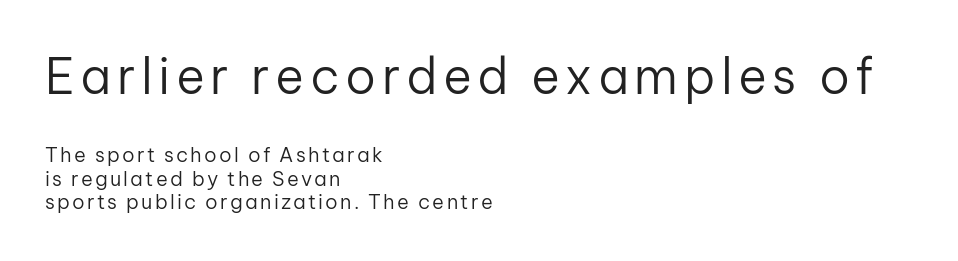
Q: Is the text bold? A: No.
Q: Is the text italic (slanted)? A: No, it is upright.
Q: Is the typeface a serif or a sans-serif typeface? A: Sans-serif.
Q: Is the text underlined? A: No.
Q: How is the paragraph aligned? A: Left-aligned.
Q: Which block of text is set in a larger size, the first (top) or the second (bottom)? A: The first (top) one.
Q: Width (condensed, normal, or wide)? A: Normal.
Q: Stroke contrast? A: Low.
Q: x-height? A: Medium.
Q: Monospaced? A: No.
